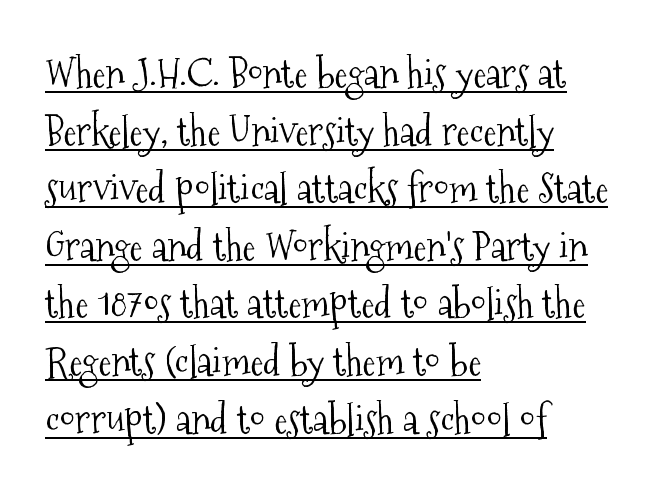
The image shows 40 px light, condensed serif type, upright; set left-aligned, normal line spacing (1.44x), normal letter spacing, underlined; medium stroke contrast and a medium x-height.
